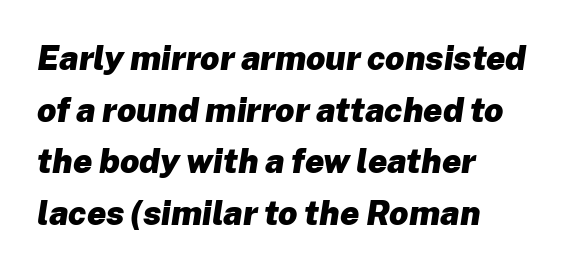
The image shows 34 px heavy type, italic (leaning right); set left-aligned, normal line spacing (1.52x), normal letter spacing, not underlined; low stroke contrast and a medium x-height.
